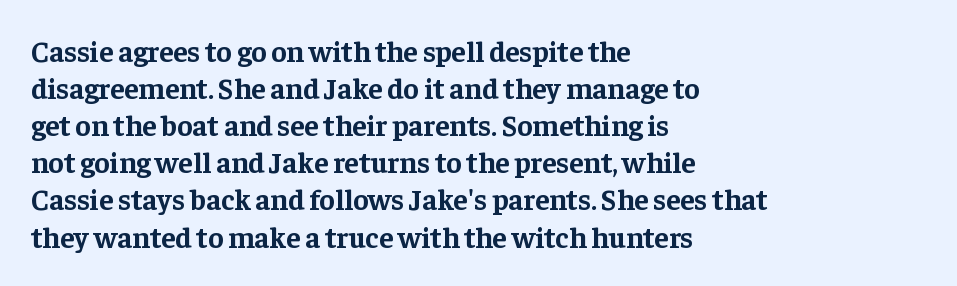
Q: Is the text bold? A: Yes.
Q: Is the text italic (slanted)? A: No, it is upright.
Q: Is the typeface a serif or a sans-serif typeface? A: Serif.
Q: Is the text underlined? A: No.
Q: How is the paragraph aligned? A: Left-aligned.
Q: Is the spacing between letters normal or unusually wide? A: Normal.
Q: Is the spacing between lines tight, normal or loose? A: Normal.
Q: Width (condensed, normal, or wide)? A: Normal.
Q: Stroke contrast? A: Low.
Q: x-height? A: Medium.
Q: Monospaced? A: No.
